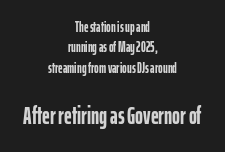
{"italic": "no", "bold": "yes", "underline": "no", "align": "center", "line_spacing": "normal", "line_spacing_ratio": 1.45, "letter_spacing": "normal", "letter_spacing_em": 0.0, "larger_block": "second", "size_ratio": 1.71, "glyph_px": 24}
